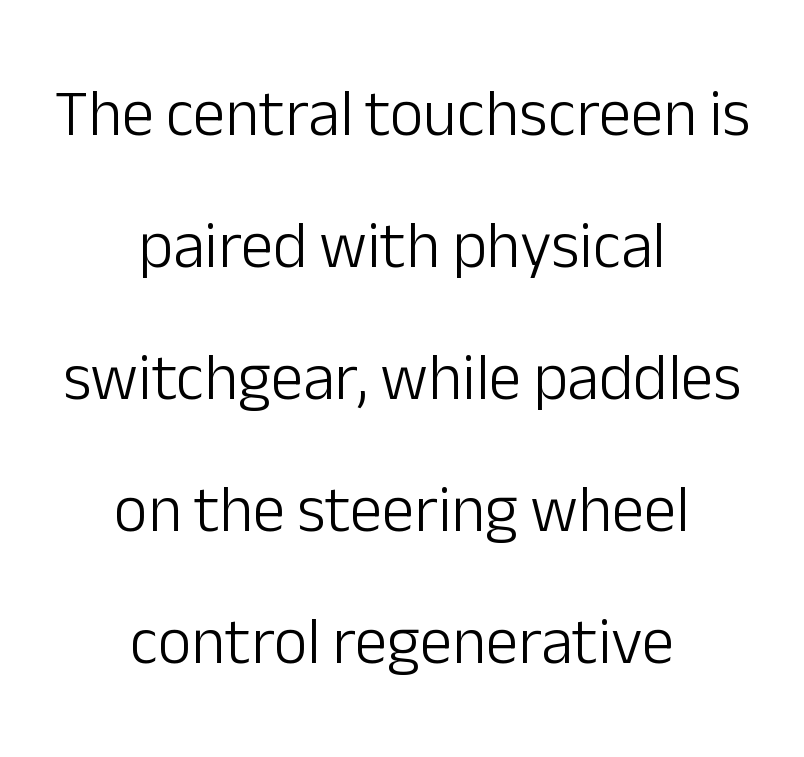
The space beneath each line is pristine and unruled. A light-to-regular cut is what we see here. Spacing verdict: proportional, widths tailored to each character. These lines were composed using upright roman letters.
